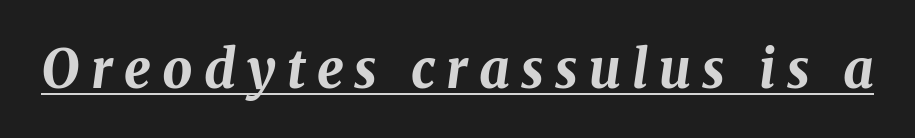
The image shows 53 px bold type, italic (leaning right); set unusually wide letter spacing (+0.21 em), underlined; medium stroke contrast and a medium x-height.
